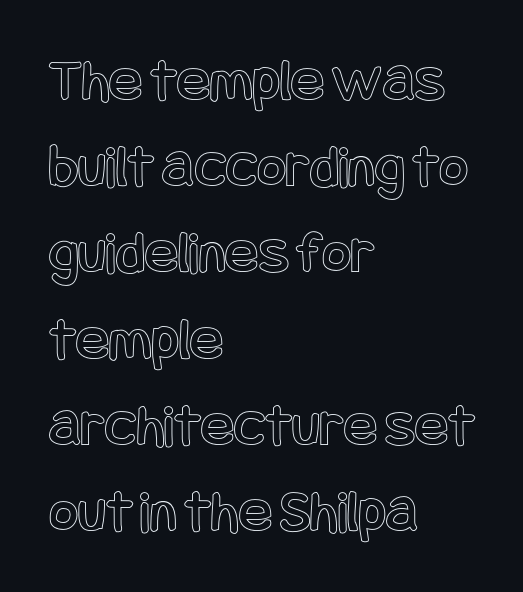
{"italic": "no", "width": "condensed", "x_height": "large", "underline": "no", "align": "left", "line_spacing": "normal", "line_spacing_ratio": 1.39, "letter_spacing": "normal", "letter_spacing_em": 0.0, "glyph_px": 62}
